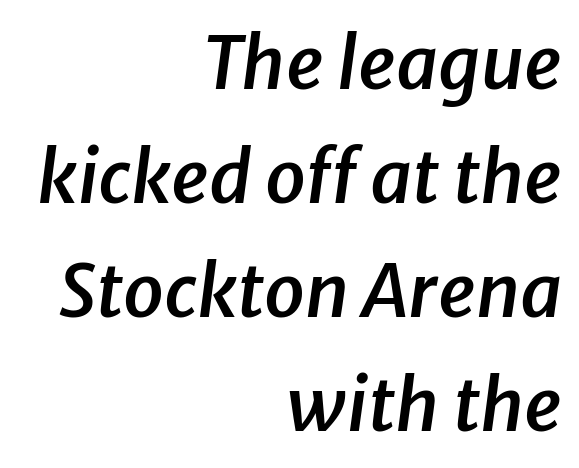
Slanted lettering throughout. Compared with a flush-left layout, this one pins lines to the opposite, right side. The block of text has a typical density, with ordinary space between rows. Type without underlining.
